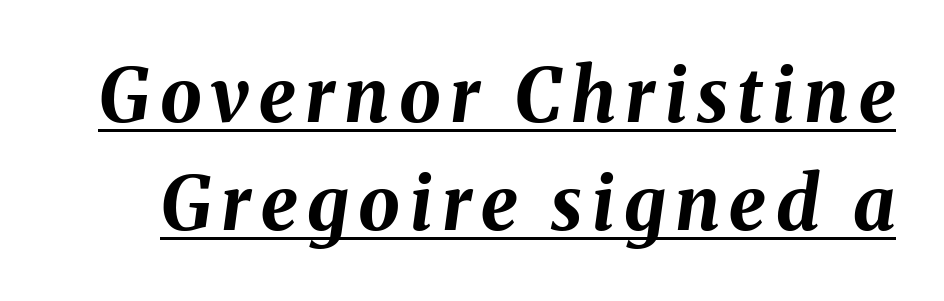
{"italic": "yes", "lean": "right", "slant_degrees": 8, "bold": "yes", "weight": "bold", "width": "normal", "stroke_contrast": "medium", "x_height": "medium", "monospaced": "no", "underline": "yes", "line_spacing": "normal", "line_spacing_ratio": 1.46, "glyph_px": 74}
